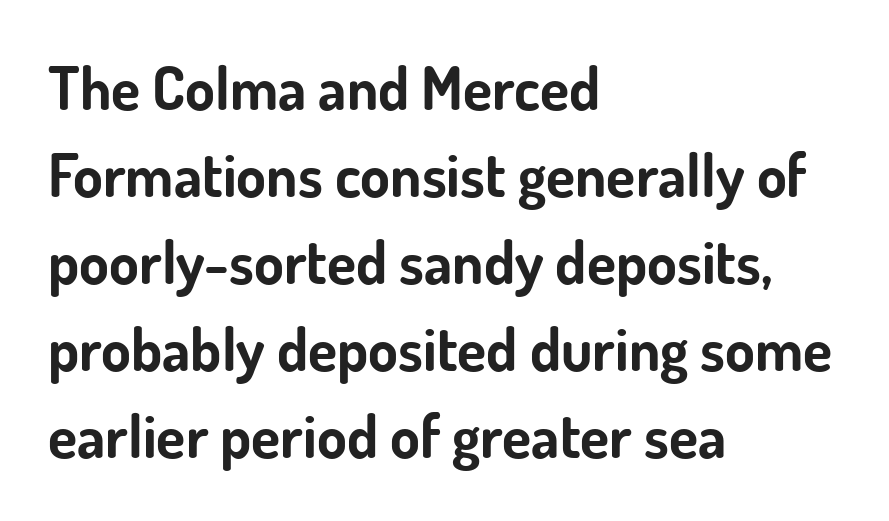
Q: Is the text bold? A: Yes.
Q: Is the text italic (slanted)? A: No, it is upright.
Q: Is the typeface a serif or a sans-serif typeface? A: Sans-serif.
Q: Is the text underlined? A: No.
Q: How is the paragraph aligned? A: Left-aligned.
Q: Is the spacing between letters normal or unusually wide? A: Normal.
Q: Is the spacing between lines tight, normal or loose? A: Normal.
Q: Width (condensed, normal, or wide)? A: Normal.
Q: Stroke contrast? A: Low.
Q: x-height? A: Small.
Q: Monospaced? A: No.
